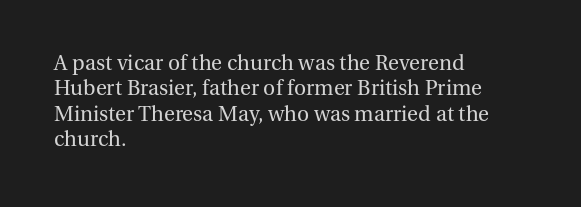
{"italic": "no", "bold": "no", "underline": "no", "align": "left", "line_spacing_ratio": 1.21, "letter_spacing": "normal", "letter_spacing_em": 0.0, "glyph_px": 21}
